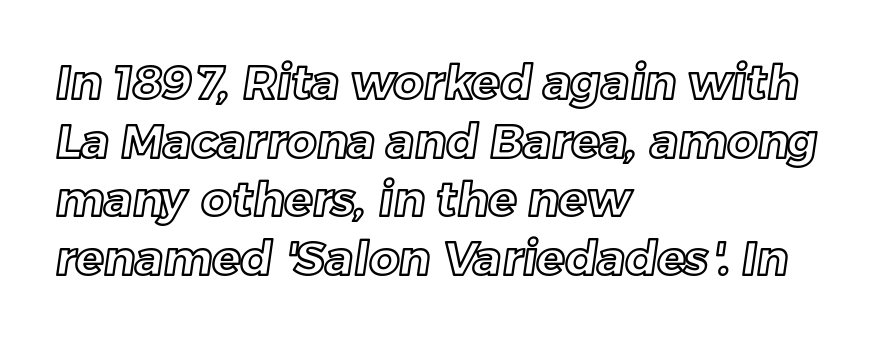
{"width": "normal", "x_height": "medium", "monospaced": "no", "underline": "no", "align": "left", "line_spacing": "normal", "line_spacing_ratio": 1.25, "letter_spacing": "normal", "letter_spacing_em": 0.0, "glyph_px": 47}
